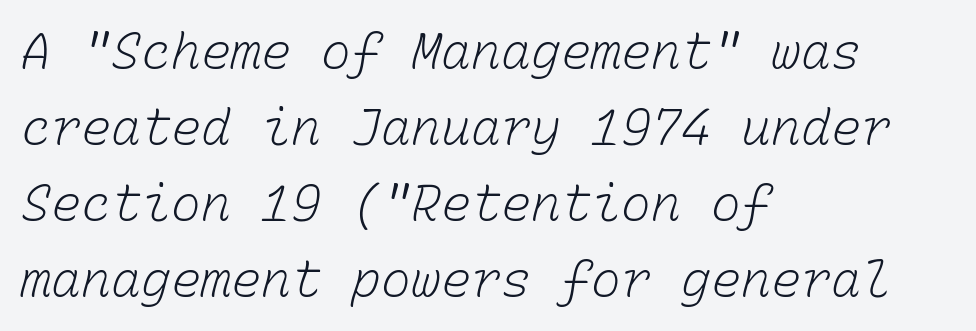
Quick note: underline off. The space between consecutive lines is moderate. Observe the ordinary spacing: letters are neighbours, not strangers. These lines are rendered in a fixed-pitch font.
